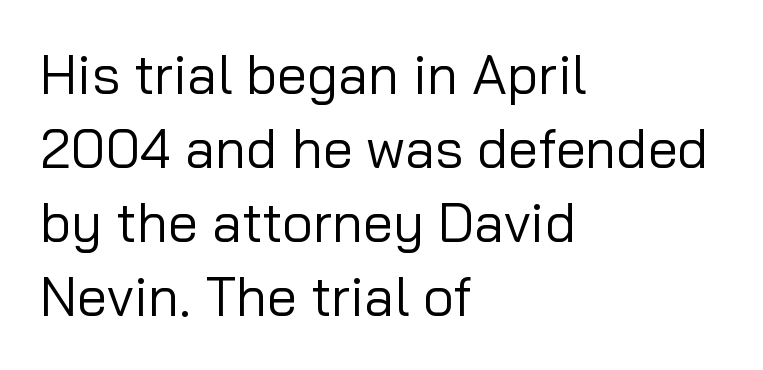
Grotesque or geometric, the face here clearly has no serifs. Vertically, the passage feels balanced, rows spaced as you'd expect. The lettering stays uniformly vertical, giving the passage a roman look. A typesetter would call this proportional, since set widths differ per character. Short note: letters normally spaced.
